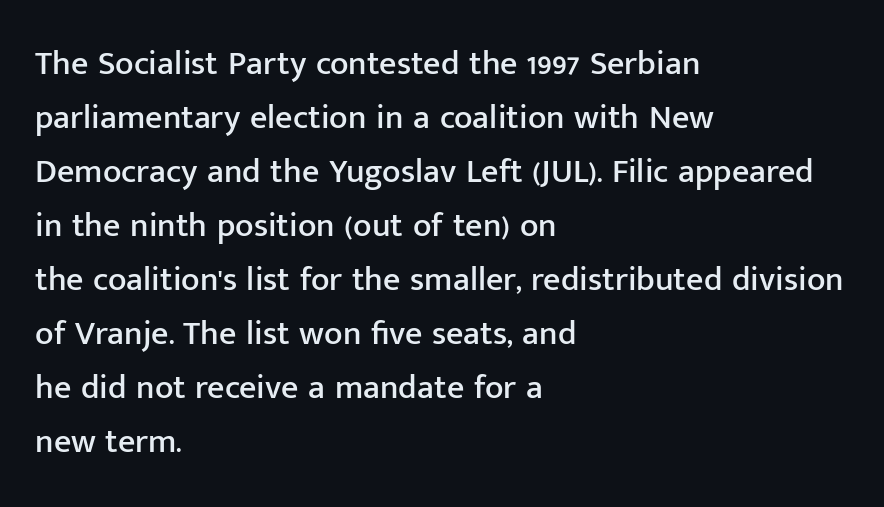
Q: Is the text italic (slanted)? A: No, it is upright.
Q: Is the typeface a serif or a sans-serif typeface? A: Sans-serif.
Q: Is the text underlined? A: No.
Q: How is the paragraph aligned? A: Left-aligned.
Q: Is the spacing between letters normal or unusually wide? A: Normal.
Q: Is the spacing between lines tight, normal or loose? A: Normal.
Q: Width (condensed, normal, or wide)? A: Normal.
Q: Stroke contrast? A: Low.
Q: x-height? A: Medium.
Q: Monospaced? A: No.
